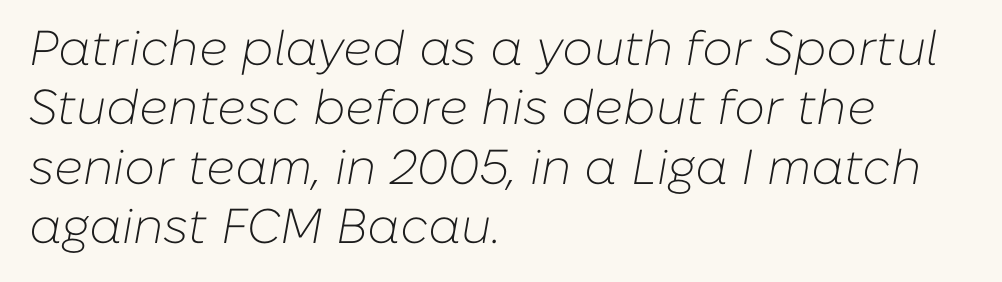
Q: Is the text bold? A: No.
Q: Is the text italic (slanted)? A: Yes, it leans right by about 10 degrees.
Q: Is the text underlined? A: No.
Q: How is the paragraph aligned? A: Left-aligned.
Q: Is the spacing between letters normal or unusually wide? A: Normal.
Q: Width (condensed, normal, or wide)? A: Normal.
Q: Stroke contrast? A: Low.
Q: x-height? A: Medium.
Q: Monospaced? A: No.
